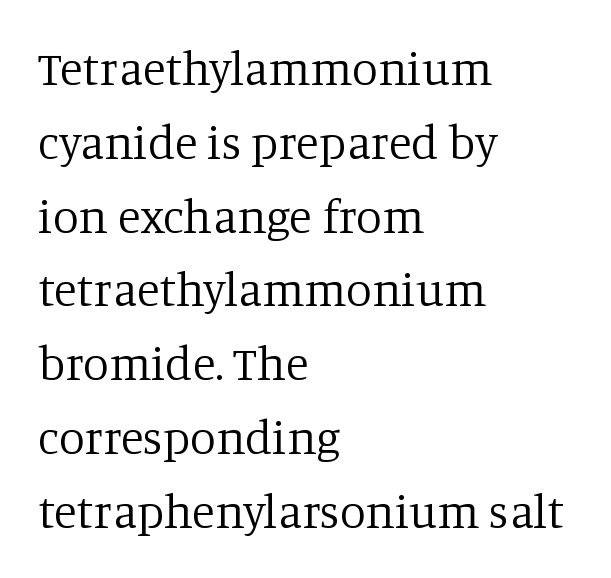
Baseline-to-baseline distance is the conventional proportion of letter height. You can tell from the footed stems that serif type was used. The horizontal fit of the characters is conventional and even. The font's upright variant was chosen for this text. A classic flush-left, rag-right setting is used for this passage. Bare-footed words on every line.
